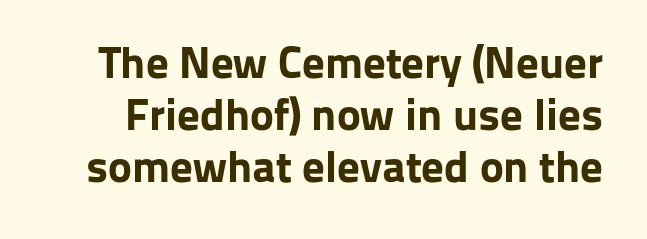
Q: Is the text bold? A: Yes.
Q: Is the text italic (slanted)? A: No, it is upright.
Q: Is the typeface a serif or a sans-serif typeface? A: Sans-serif.
Q: Is the text underlined? A: No.
Q: Is the spacing between letters normal or unusually wide? A: Normal.
Q: Width (condensed, normal, or wide)? A: Normal.
Q: Stroke contrast? A: Low.
Q: x-height? A: Medium.
Q: Monospaced? A: No.
